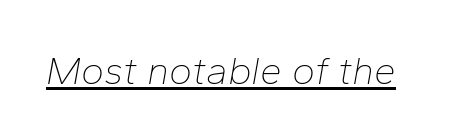
Q: Is the text bold? A: No.
Q: Is the text italic (slanted)? A: Yes, it leans right by about 10 degrees.
Q: Is the text underlined? A: Yes.
Q: Is the spacing between letters normal or unusually wide? A: Normal.
Q: Width (condensed, normal, or wide)? A: Normal.
Q: Stroke contrast? A: Low.
Q: x-height? A: Medium.
Q: Monospaced? A: No.
